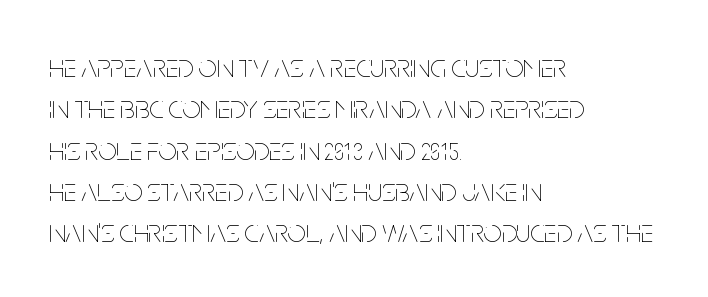
{"italic": "no", "bold": "no", "weight": "thin", "width": "condensed", "stroke_contrast": "low", "x_height": "large", "monospaced": "no", "underline": "no", "align": "left", "line_spacing": "normal", "line_spacing_ratio": 1.29, "letter_spacing": "normal", "letter_spacing_em": 0.0, "glyph_px": 32}
